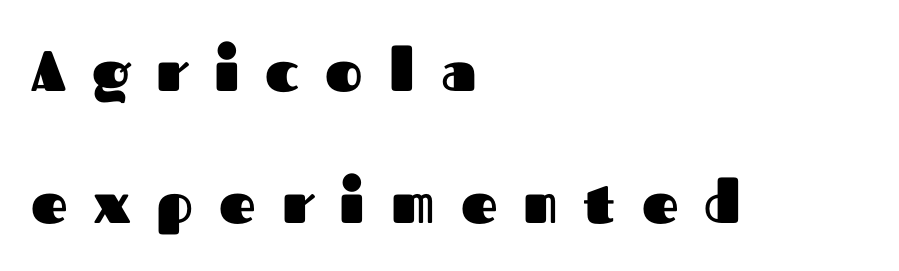
{"serif": "no", "italic": "no", "bold": "yes", "weight": "heavy", "width": "normal", "stroke_contrast": "medium", "x_height": "medium", "monospaced": "no", "underline": "no", "align": "left", "line_spacing": "loose", "line_spacing_ratio": 2.31, "letter_spacing": "wide", "letter_spacing_em": 0.46, "glyph_px": 57}
